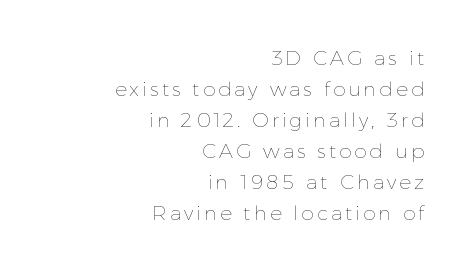
Q: Is the text bold? A: No.
Q: Is the text italic (slanted)? A: No, it is upright.
Q: Is the text underlined? A: No.
Q: How is the paragraph aligned? A: Right-aligned.
Q: Is the spacing between lines tight, normal or loose? A: Normal.
